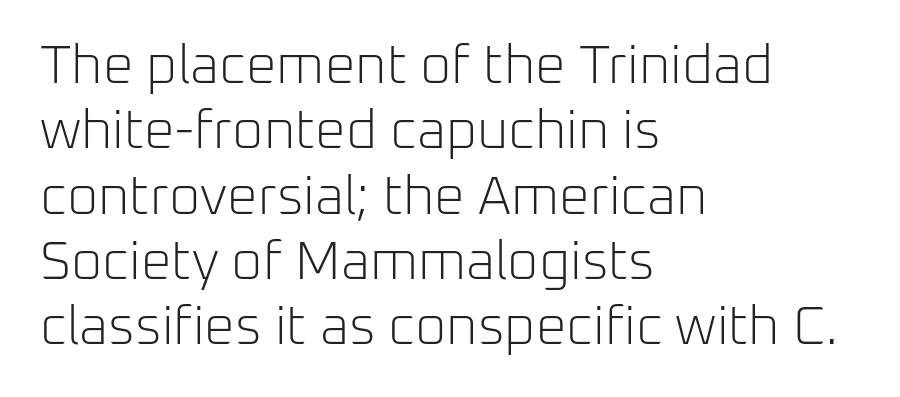
The passage shown is typed in a proportional face where columns would drift. The typography opts for an upright posture over an oblique one. The space beneath each line is pristine and unruled. Here the glyphs are tracked normally, forming tight word shapes.
